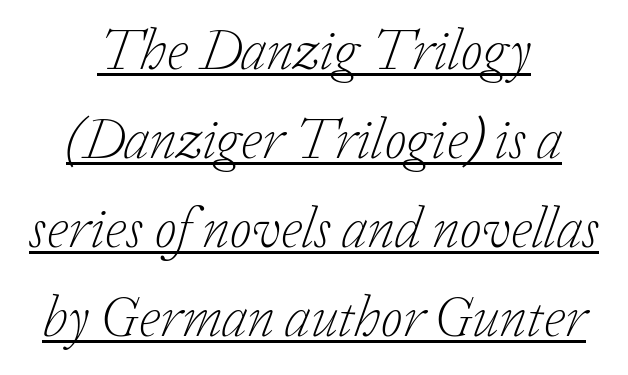
Q: Is the text bold? A: No.
Q: Is the text italic (slanted)? A: Yes, it leans right by about 20 degrees.
Q: Is the typeface a serif or a sans-serif typeface? A: Serif.
Q: Is the text underlined? A: Yes.
Q: How is the paragraph aligned? A: Centered.
Q: Is the spacing between letters normal or unusually wide? A: Normal.
Q: Is the spacing between lines tight, normal or loose? A: Normal.
Q: Width (condensed, normal, or wide)? A: Normal.
Q: Stroke contrast? A: Low.
Q: x-height? A: Medium.
Q: Monospaced? A: No.
